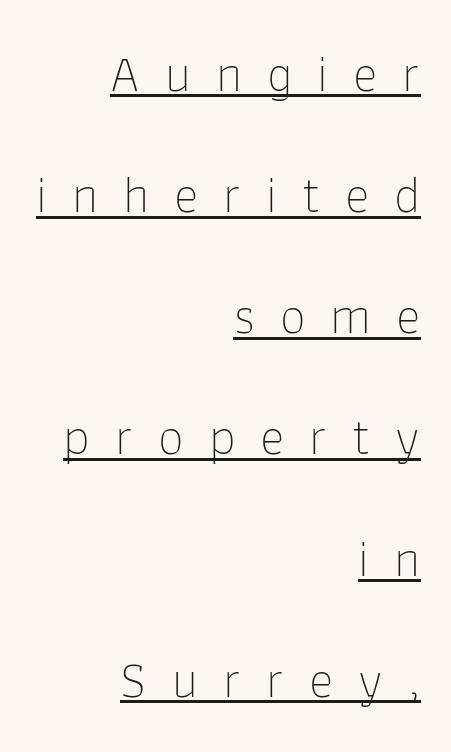
{"serif": "no", "italic": "no", "bold": "no", "weight": "thin", "width": "normal", "stroke_contrast": "low", "x_height": "medium", "monospaced": "no", "underline": "yes", "align": "right", "line_spacing": "loose", "line_spacing_ratio": 2.33, "letter_spacing": "wide", "letter_spacing_em": 0.48, "glyph_px": 52}
